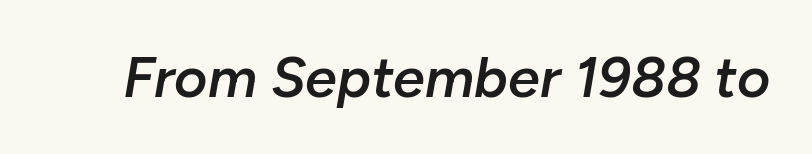
{"italic": "yes", "lean": "right", "slant_degrees": 10, "bold": "semi", "weight": "semibold", "width": "normal", "stroke_contrast": "low", "x_height": "medium", "monospaced": "no", "underline": "no", "letter_spacing": "normal", "letter_spacing_em": 0.0, "glyph_px": 57}
